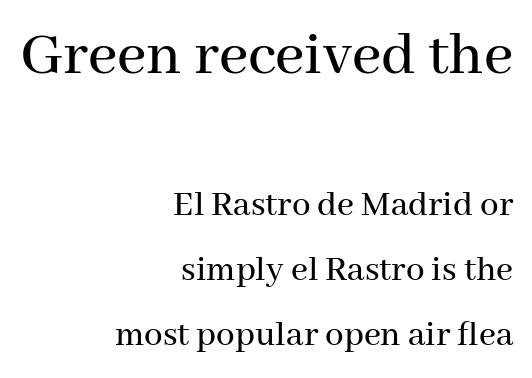
In terms of letterform style, serifs are clearly present. The zone under the glyphs is completely vacant. The line texture is even and compact thanks to regular tracking. This sample has the flowing, uneven cadence of proportional lettering. The text block is weighted toward the right margin, trailing off unevenly leftward. Tall strokes in this sample are plumb rather than angled.
